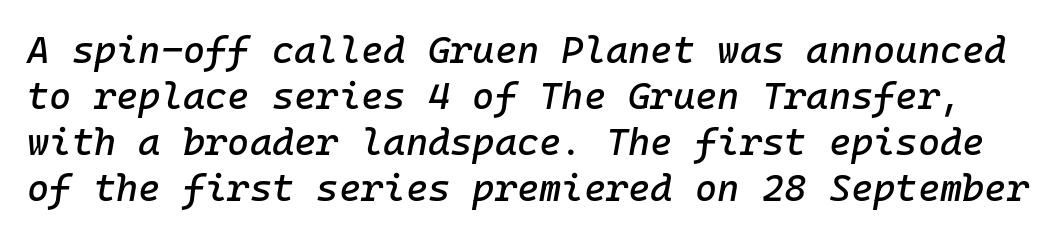
Q: Is the text italic (slanted)? A: Yes, it leans right by about 10 degrees.
Q: Is the text underlined? A: No.
Q: Is the spacing between letters normal or unusually wide? A: Normal.
Q: Width (condensed, normal, or wide)? A: Normal.
Q: Stroke contrast? A: Low.
Q: x-height? A: Medium.
